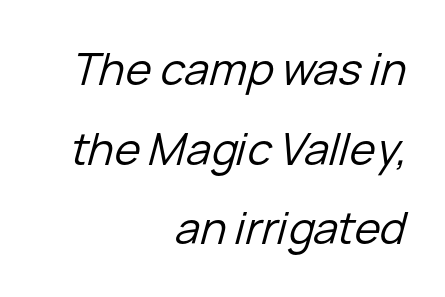
{"italic": "yes", "lean": "right", "slant_degrees": 15, "bold": "no", "weight": "regular", "width": "normal", "stroke_contrast": "low", "x_height": "medium", "monospaced": "no", "underline": "no", "align": "right", "line_spacing_ratio": 1.81, "letter_spacing": "normal", "letter_spacing_em": 0.0, "glyph_px": 44}
